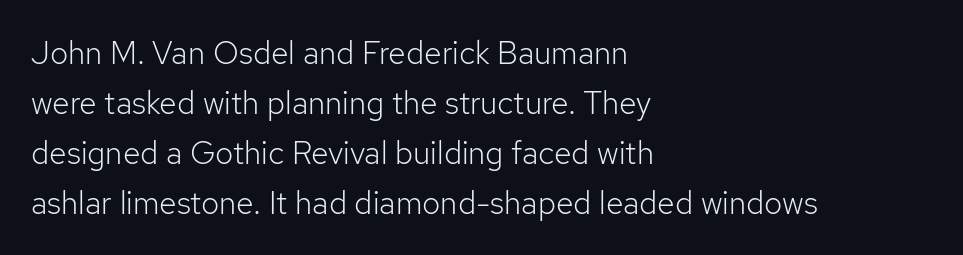
{"serif": "no", "italic": "no", "bold": "no", "weight": "light", "width": "normal", "stroke_contrast": "low", "x_height": "medium", "monospaced": "no", "underline": "no", "align": "left", "line_spacing": "normal", "line_spacing_ratio": 1.56, "letter_spacing": "normal", "letter_spacing_em": 0.0, "glyph_px": 32}
